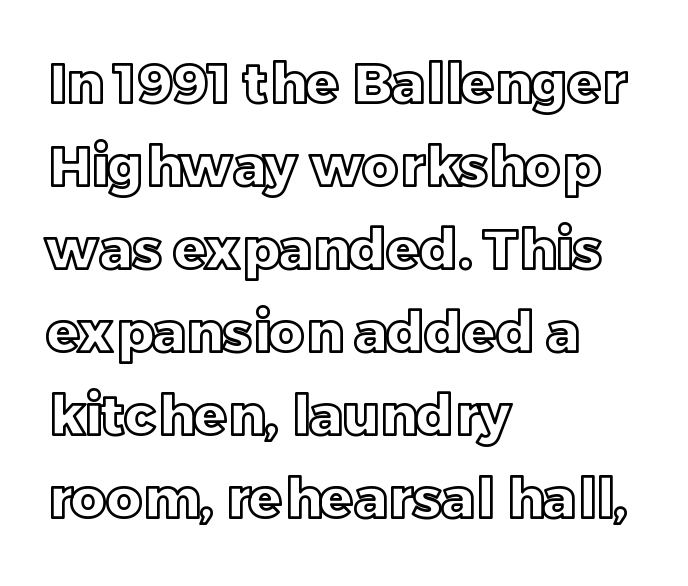
{"italic": "no", "width": "normal", "x_height": "large", "monospaced": "no", "underline": "no", "align": "left", "line_spacing": "normal", "line_spacing_ratio": 1.51, "letter_spacing": "normal", "letter_spacing_em": 0.0, "glyph_px": 55}
